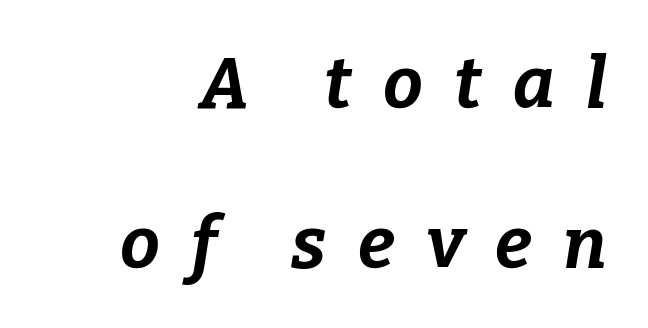
Students, note that the glyphs here are deliberately spaced far apart. This sample uses an oblique cut, with every glyph tilted off the vertical. The space between consecutive lines is lavish. Note the varied advance widths — an 'i' is clearly narrower than an 'm'. Any mark beneath the type? The region is blank.
